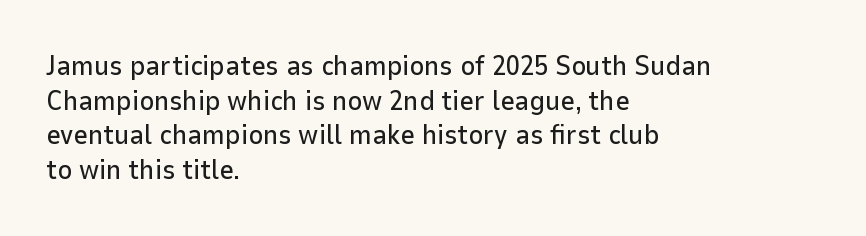
{"serif": "no", "italic": "no", "width": "normal", "stroke_contrast": "low", "x_height": "medium", "monospaced": "no", "underline": "no", "align": "left", "line_spacing_ratio": 1.24, "letter_spacing": "normal", "letter_spacing_em": 0.0, "glyph_px": 28}
